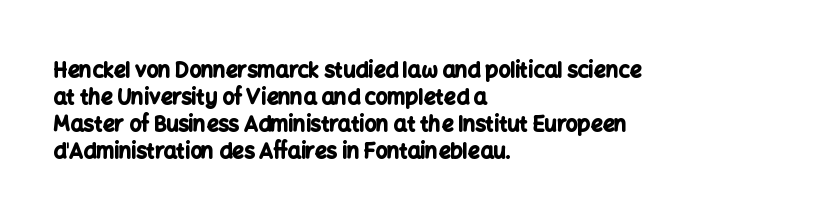
Which margin do the lines hug? The left one — the right edge is uneven. The foot of each line stays bare and open. Strokes here are thick enough to call this a true bold. Does the lettering tilt? It doesn't — this is upright. You could call the tracking neutral — neither tight nor loose. Interline gaps are of average width in this sample.
